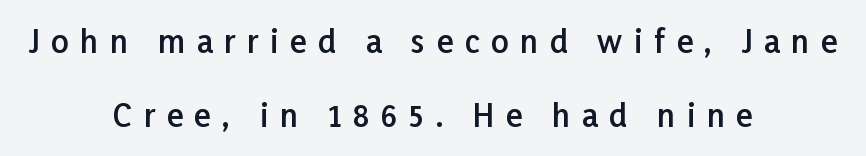
The typography opts for an upright posture over an oblique one. In terms of leading, this rendering errs on the spacious side. A somewhat darkened texture: the type is semibold rather than bold. This sample is center-justified, so both line endings float freely. The passage shown is typed in a proportional face where columns would drift. The type family on display is of the sans-serif kind.
